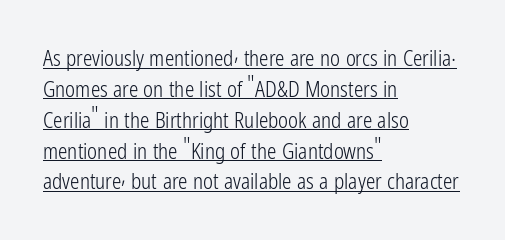
In designer terms, the underline attribute is active on this setting. Compared with a centered layout, this one pins lines to the left instead. Leading: standard. The letterforms sit at book weight or below. The horizontal fit of the characters is conventional and even.
